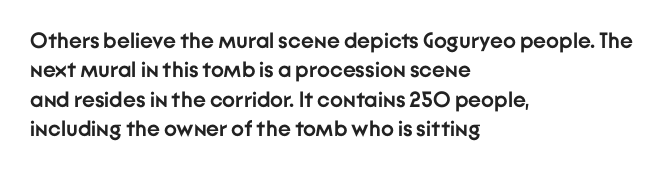
Every character sits straight up, as roman type does. Visually the block forms a straight wall on the left and a jagged coastline on the right. I'd describe the lettering as bold — thick and assertive. Unmarked baselines from the first word to the last.
